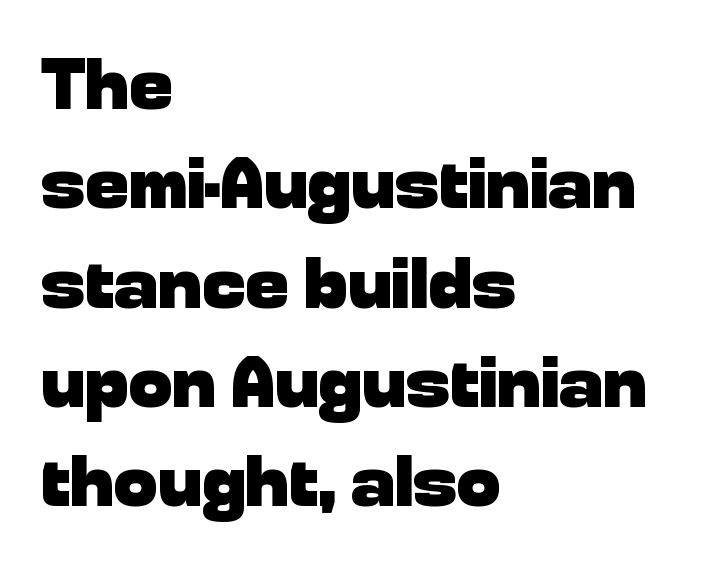
{"serif": "no", "italic": "no", "bold": "yes", "weight": "heavy", "width": "normal", "stroke_contrast": "low", "x_height": "medium", "monospaced": "no", "underline": "no", "align": "left", "line_spacing": "normal", "line_spacing_ratio": 1.36, "letter_spacing": "normal", "letter_spacing_em": 0.0, "glyph_px": 73}
